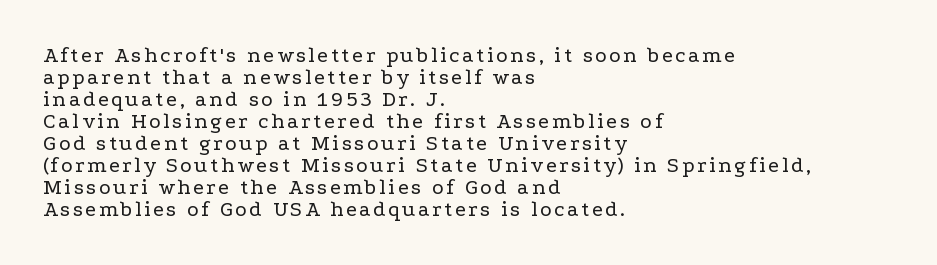
{"italic": "no", "bold": "no", "underline": "no", "align": "left", "line_spacing": "tight", "line_spacing_ratio": 1.0, "glyph_px": 22}
